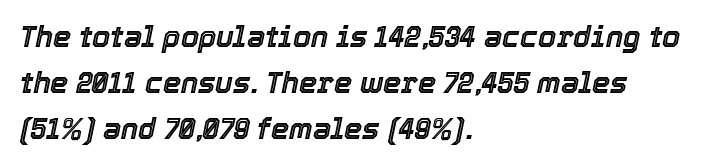
You could call the tracking neutral — neither tight nor loose. The designer left line spacing at the default. You could not count columns in this text — the font is proportionally spaced. Italic? Definitely — the glyphs are oblique. Anything drawn beneath the words? Only blank space. If you drew a ruler down the left edge, every line would touch it.
